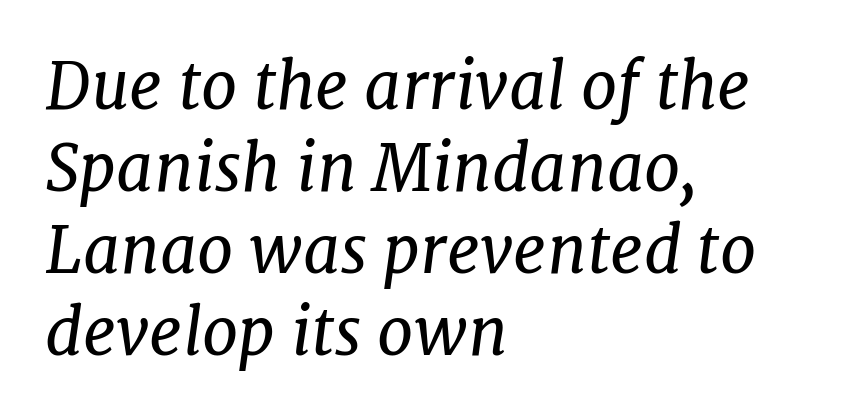
Q: Is the text bold? A: No.
Q: Is the text italic (slanted)? A: Yes, it leans right by about 7 degrees.
Q: Is the typeface a serif or a sans-serif typeface? A: Serif.
Q: Is the text underlined? A: No.
Q: How is the paragraph aligned? A: Left-aligned.
Q: Is the spacing between letters normal or unusually wide? A: Normal.
Q: Is the spacing between lines tight, normal or loose? A: Normal.
Q: Width (condensed, normal, or wide)? A: Normal.
Q: Stroke contrast? A: Low.
Q: x-height? A: Medium.
Q: Monospaced? A: No.
